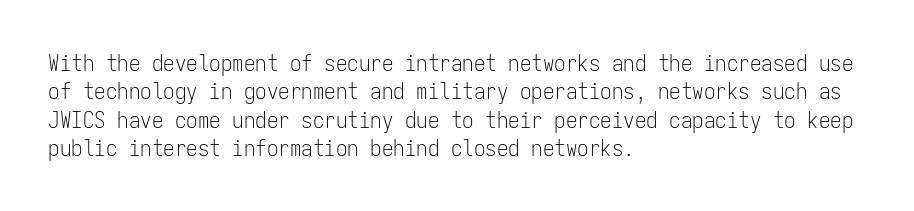
Q: Is the text bold? A: No.
Q: Is the text italic (slanted)? A: No, it is upright.
Q: Is the text underlined? A: No.
Q: How is the paragraph aligned? A: Left-aligned.
Q: Is the spacing between letters normal or unusually wide? A: Normal.
